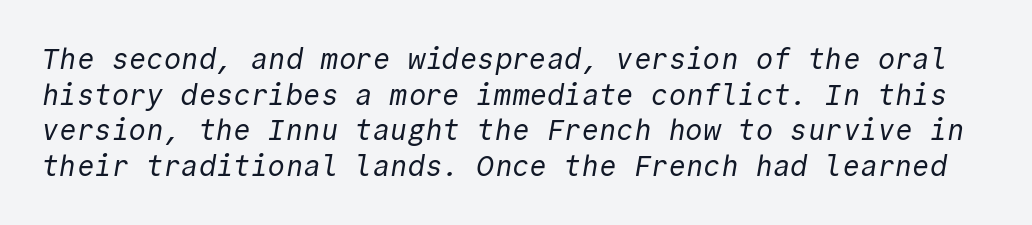
Q: Is the text bold? A: No.
Q: Is the typeface a serif or a sans-serif typeface? A: Sans-serif.
Q: Is the text underlined? A: No.
Q: Is the spacing between letters normal or unusually wide? A: Normal.
Q: Width (condensed, normal, or wide)? A: Normal.
Q: x-height? A: Medium.
Q: Monospaced? A: Yes.
